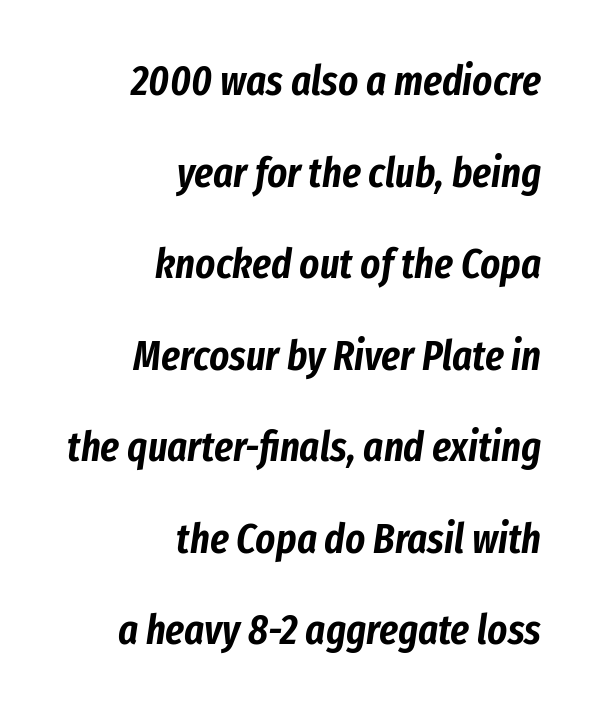
Rows of type keep a wide berth in the vertical direction. When letters slant like this, we call the style italic. Default kerning and tracking; the words read as compact shapes. The rendering uses natural spacing where letterforms have individual widths. All the whitespace from short lines collects on the left.
